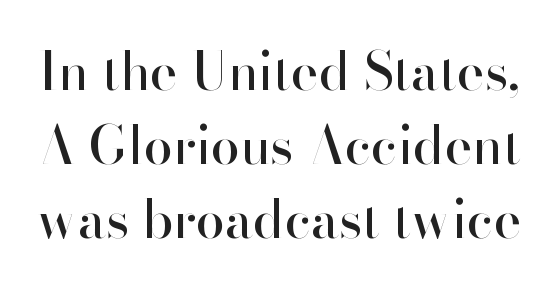
Q: Is the text italic (slanted)? A: No, it is upright.
Q: Is the typeface a serif or a sans-serif typeface? A: Sans-serif.
Q: Is the text underlined? A: No.
Q: Is the spacing between letters normal or unusually wide? A: Normal.
Q: Is the spacing between lines tight, normal or loose? A: Normal.
Q: Width (condensed, normal, or wide)? A: Normal.
Q: Stroke contrast? A: High.
Q: x-height? A: Small.
Q: Monospaced? A: No.
